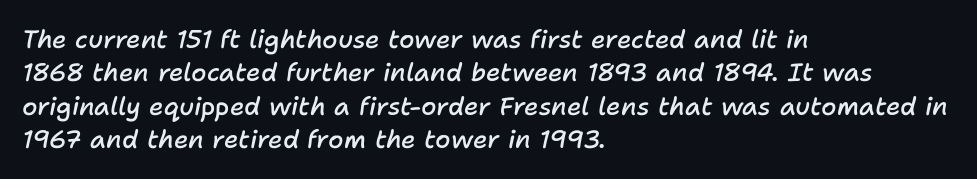
Words appear dense and cohesive because spacing is normal. In terms of posture, this sample is oblique. Each new line begins a customary step beneath the previous one. The characters look somewhat weighty, a semibold short of true bold. Notice how the passage keeps a crisp vertical edge on the left only. Plain, unruled lines of type.
